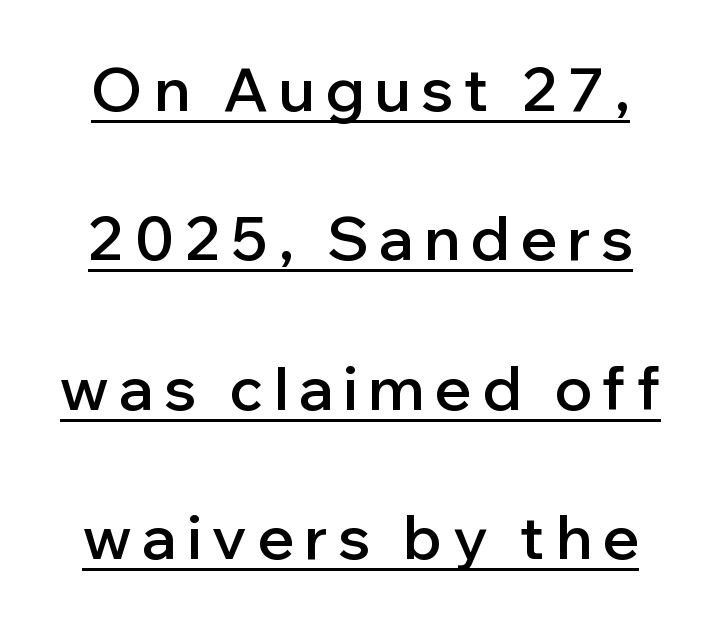
A typesetter would call this proportional, since set widths differ per character. Beneath each row of characters lies a ruled line. This is roman type, the default non-slanted kind. A somewhat darkened texture: the type is semibold rather than bold. Airy leading.
